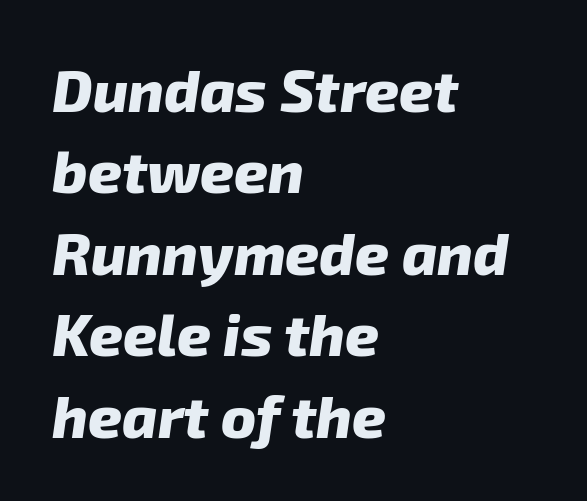
The image shows 59 px heavy sans-serif type; set left-aligned, normal line spacing (1.38x), normal letter spacing, not underlined; low stroke contrast and a medium x-height.
